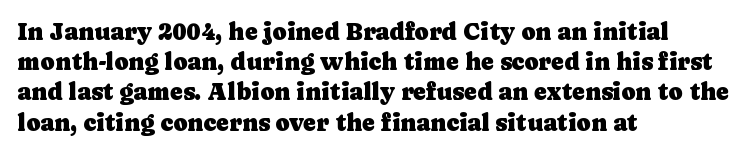
The image shows 24 px text type, upright; set left-aligned, normal line spacing (1.26x), normal letter spacing, not underlined.
